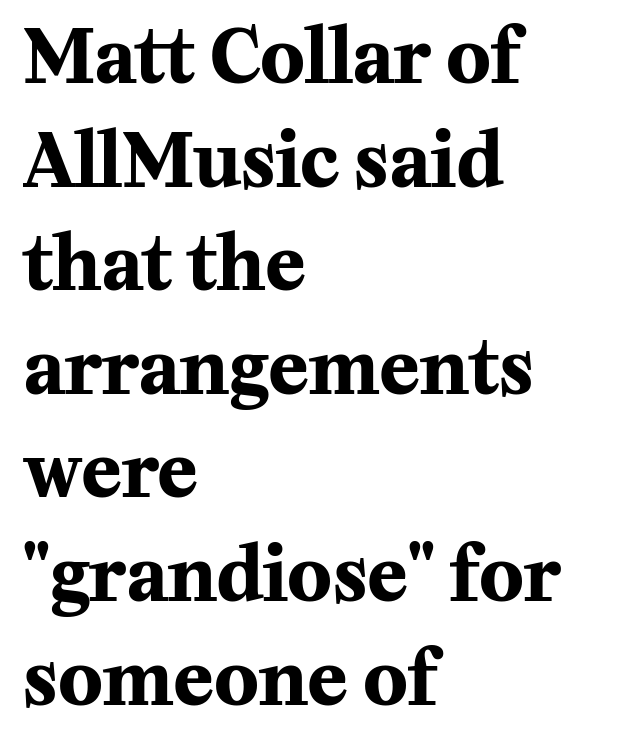
The image shows 74 px bold serif type, upright; set left-aligned, normal line spacing (1.4x), normal letter spacing, not underlined; medium stroke contrast and a medium x-height.
